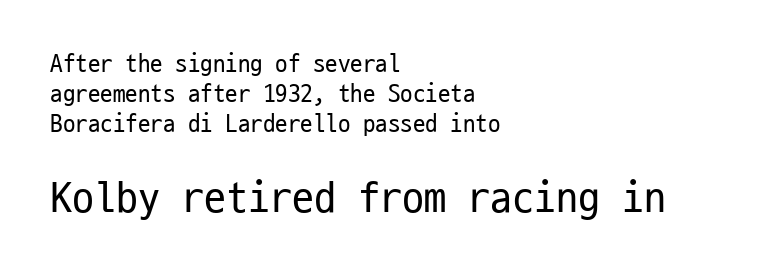
Tall strokes in this sample are plumb rather than angled. The face used here is monospaced, like something from a code editor. The text was rendered using a sans face with plain stroke endings. Clear beneath every line of the passage. All the whitespace from short lines collects on the right. Stems here are at most as thick as an everyday book face.
